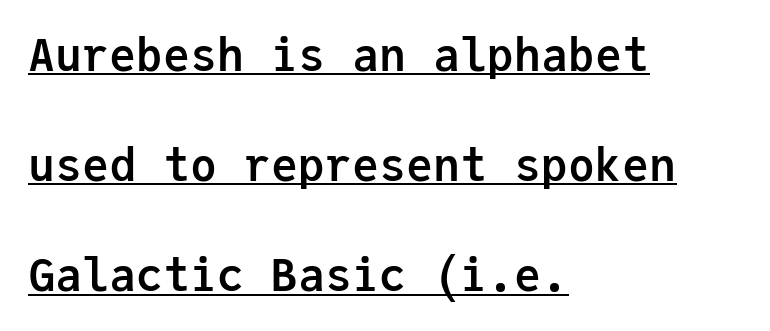
{"serif": "no", "italic": "no", "bold": "yes", "weight": "semibold", "width": "normal", "stroke_contrast": "low", "x_height": "medium", "monospaced": "yes", "underline": "yes", "align": "left", "line_spacing": "loose", "line_spacing_ratio": 2.45, "letter_spacing": "normal", "letter_spacing_em": 0.0, "glyph_px": 45}
